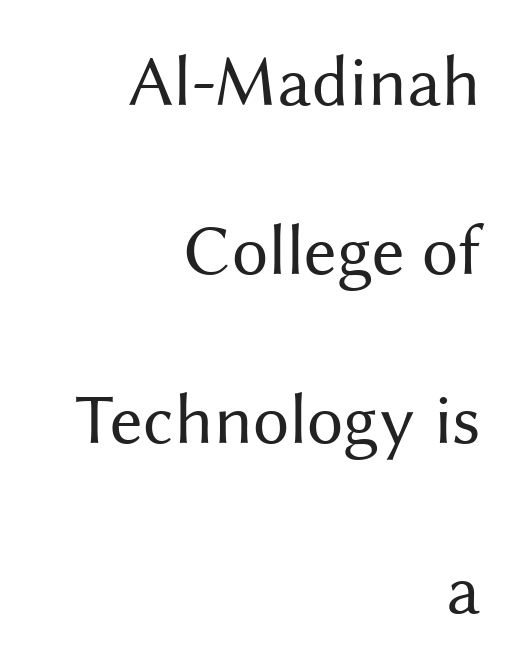
Q: Is the text bold? A: No.
Q: Is the text italic (slanted)? A: No, it is upright.
Q: Is the typeface a serif or a sans-serif typeface? A: Sans-serif.
Q: Is the text underlined? A: No.
Q: How is the paragraph aligned? A: Right-aligned.
Q: Is the spacing between letters normal or unusually wide? A: Normal.
Q: Is the spacing between lines tight, normal or loose? A: Loose.
Q: Width (condensed, normal, or wide)? A: Normal.
Q: Stroke contrast? A: Medium.
Q: x-height? A: Medium.
Q: Monospaced? A: No.
